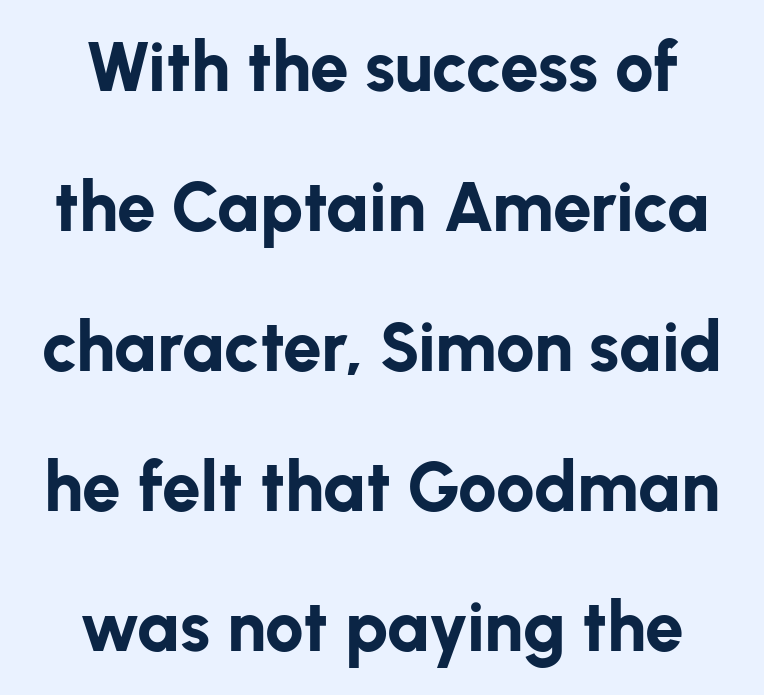
The rendering keeps characters at their native spacing. This sample has the flowing, uneven cadence of proportional lettering. If you folded the block vertically in half, each line would mirror itself in length. Nothing sits at the stroke ends, so this counts as sans-serif. A typesetter would call this leading open, well beyond the default. The specimen reads as upright at a glance.
